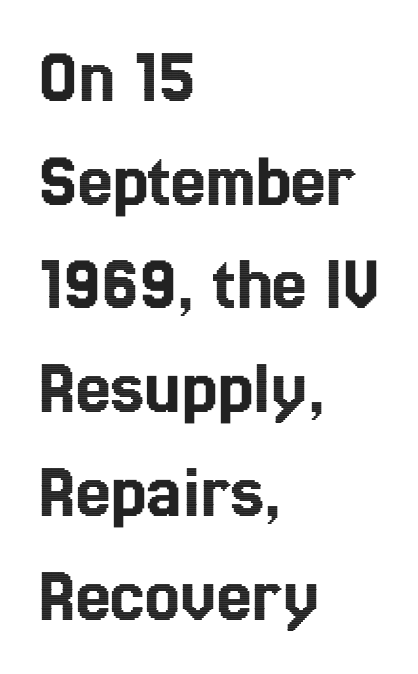
Q: Is the text italic (slanted)? A: No, it is upright.
Q: Is the text underlined? A: No.
Q: How is the paragraph aligned? A: Left-aligned.
Q: Is the spacing between letters normal or unusually wide? A: Normal.
Q: Is the spacing between lines tight, normal or loose? A: Normal.
Q: Width (condensed, normal, or wide)? A: Condensed.
Q: x-height? A: Medium.
Q: Monospaced? A: No.
